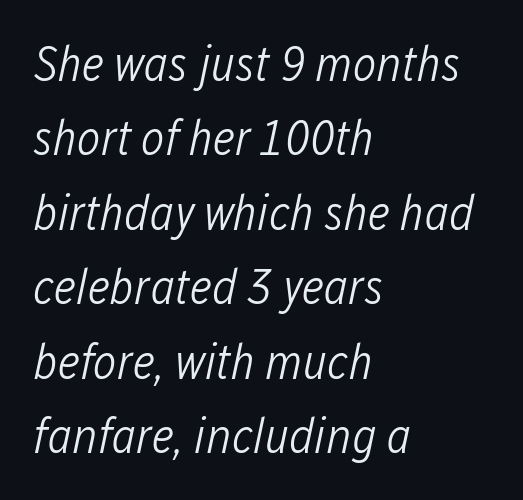
Between one letter and the next there's only the usual sliver of space. What's the leading like? Ordinary, nothing unusual. The face looks like a standard text weight, possibly lighter. Clear beneath every line of the passage.
